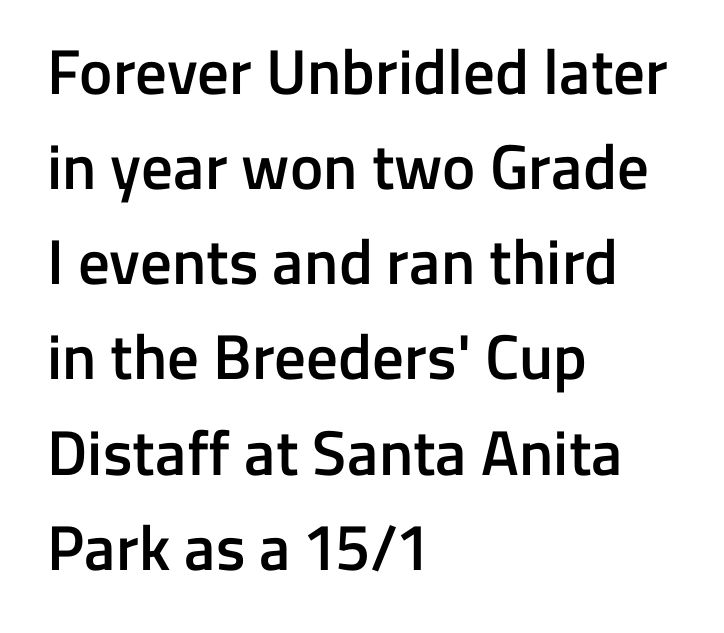
Q: Is the text bold? A: Semi-bold.
Q: Is the text italic (slanted)? A: No, it is upright.
Q: Is the typeface a serif or a sans-serif typeface? A: Sans-serif.
Q: Is the text underlined? A: No.
Q: How is the paragraph aligned? A: Left-aligned.
Q: Is the spacing between letters normal or unusually wide? A: Normal.
Q: Is the spacing between lines tight, normal or loose? A: Normal.
Q: Width (condensed, normal, or wide)? A: Normal.
Q: Stroke contrast? A: Low.
Q: x-height? A: Medium.
Q: Monospaced? A: No.
